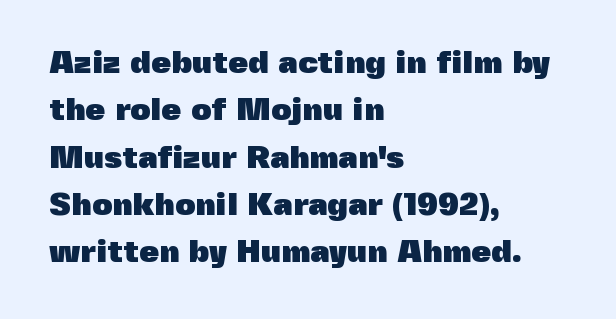
The image shows 32 px heavy sans-serif type, upright; set left-aligned, normal line spacing (1.48x), normal letter spacing, not underlined; a medium x-height.
